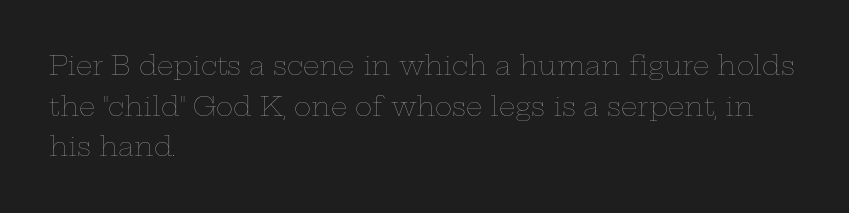
The image shows 26 px text type, upright; set left-aligned, normal line spacing (1.56x), normal letter spacing, not underlined.
